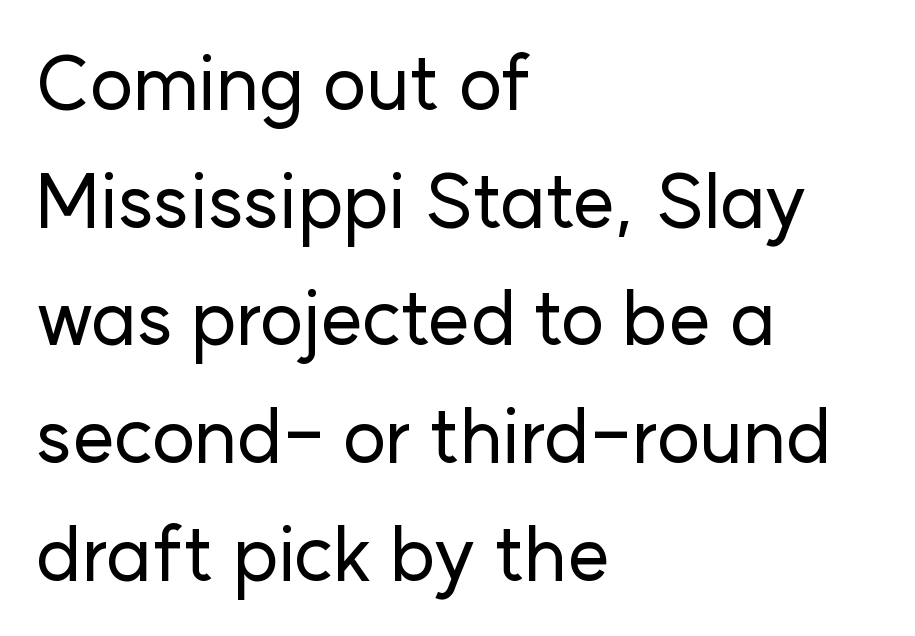
The line texture is even and compact thanks to regular tracking. These lines are set flush left with a ragged right edge. Clear beneath every line of the passage. Notice how the stems are strictly vertical — no italics here.
